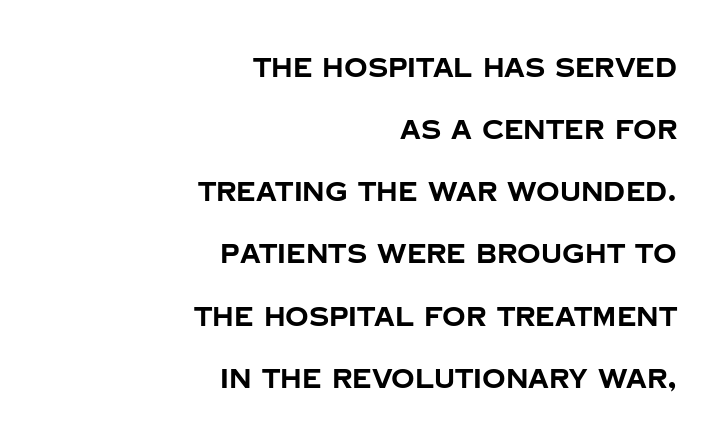
Q: Is the text bold? A: Yes.
Q: Is the text italic (slanted)? A: No, it is upright.
Q: Is the text underlined? A: No.
Q: How is the paragraph aligned? A: Right-aligned.
Q: Is the spacing between letters normal or unusually wide? A: Normal.
Q: Is the spacing between lines tight, normal or loose? A: Loose.
